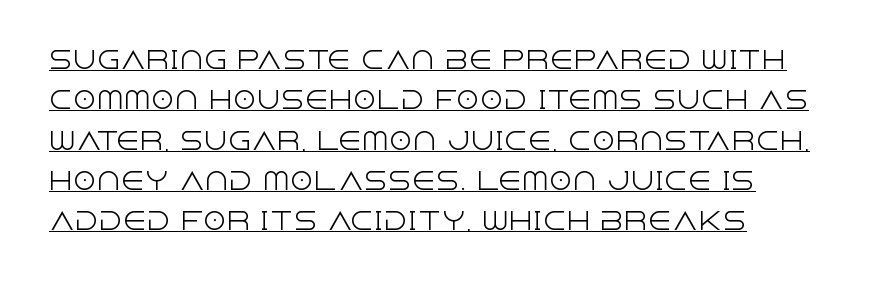
{"italic": "no", "bold": "no", "underline": "yes", "align": "left", "line_spacing": "normal", "line_spacing_ratio": 1.68, "letter_spacing": "normal", "letter_spacing_em": 0.0, "glyph_px": 24}
